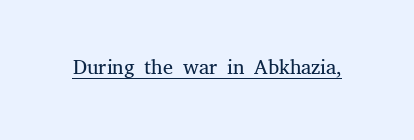
The image shows 31 px light serif type, upright; set normal letter spacing, underlined; medium stroke contrast and a medium x-height.
